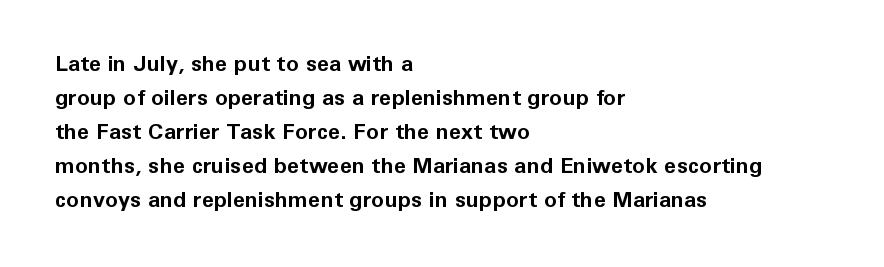
The lettering holds an erect, upright posture throughout. No word sits above an underline. Thick stems and heavy bowls — unmistakably bold. How are the letters spaced? Ordinarily, with no added tracking. Line beginnings align vertically; line endings do not.
